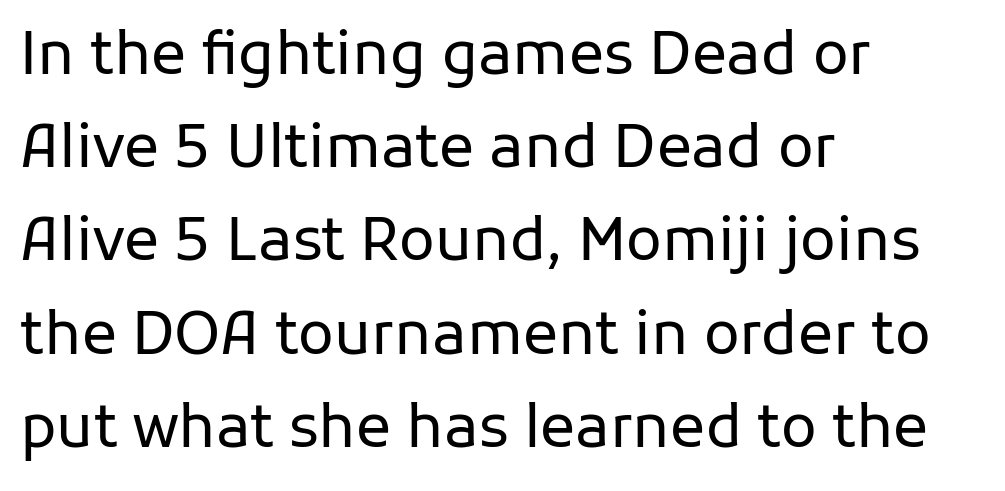
The image shows 59 px regular-weight sans-serif type, upright; set left-aligned, normal line spacing (1.58x), normal letter spacing, not underlined; low stroke contrast and a medium x-height.
